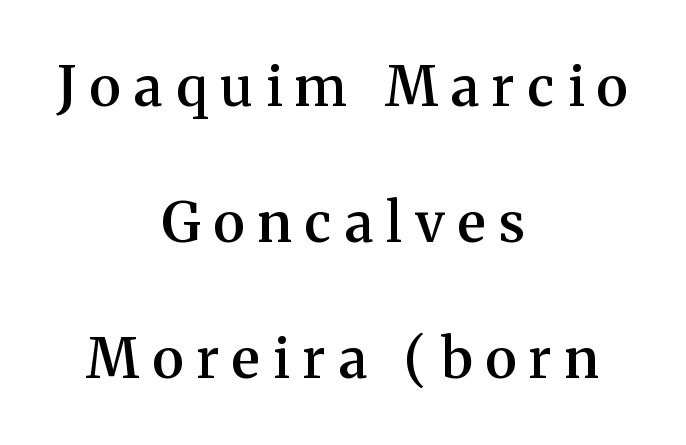
{"serif": "yes", "italic": "no", "bold": "semi", "weight": "semibold", "width": "normal", "stroke_contrast": "medium", "x_height": "medium", "monospaced": "no", "underline": "no", "align": "center", "line_spacing": "loose", "line_spacing_ratio": 2.47, "letter_spacing": "wide", "letter_spacing_em": 0.24, "glyph_px": 55}
